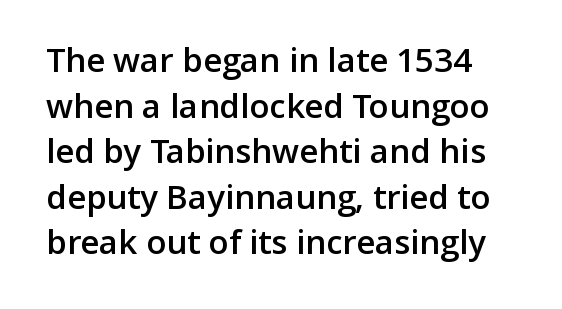
Does the type have serifs? No, each stem ends abruptly. Posture: vertical. Look at the stroke-to-counter ratio: somewhat heavy, a semibold. Type without underlining. Spacing verdict: proportional, widths tailored to each character. Nobody touched the tracking dial on this one.
